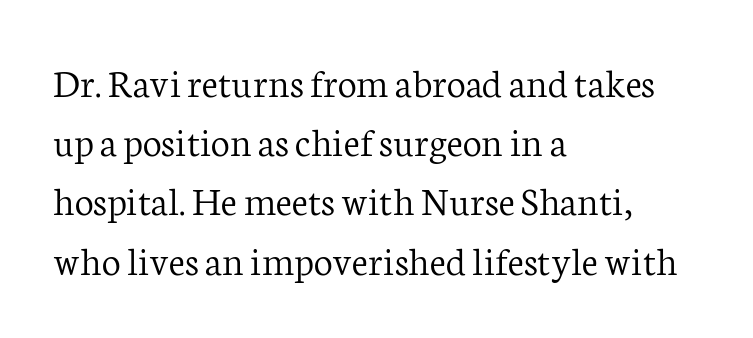
A typesetter would mark this as roman, not italic. Note the varied advance widths — an 'i' is clearly narrower than an 'm'. Casual observation: everything's shoved over to the left. The tracking reads as untouched default to a designer's eye.
